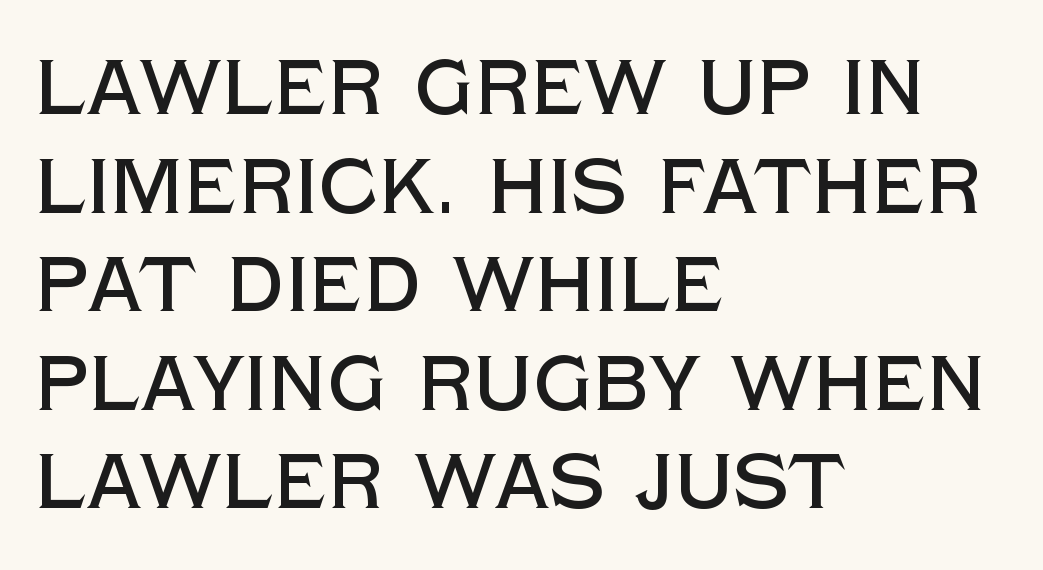
The image shows 77 px sans-serif type, upright; set left-aligned, normal line spacing (1.28x), normal letter spacing, not underlined; a large x-height.
